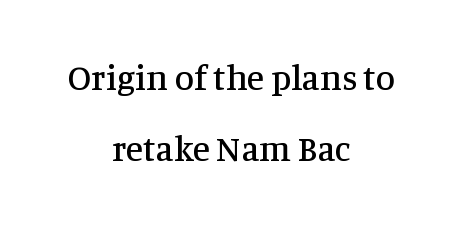
Bare-footed words on every line. The letters advance in unequal steps, a hallmark of proportional type. If you folded the block vertically in half, each line would mirror itself in length. The line texture is even and compact thanks to regular tracking. The type family on display is of the serif kind.
